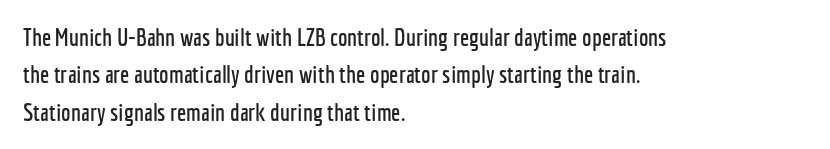
{"italic": "no", "underline": "no", "align": "left", "line_spacing": "normal", "line_spacing_ratio": 1.56, "letter_spacing": "normal", "letter_spacing_em": 0.0, "glyph_px": 24}
